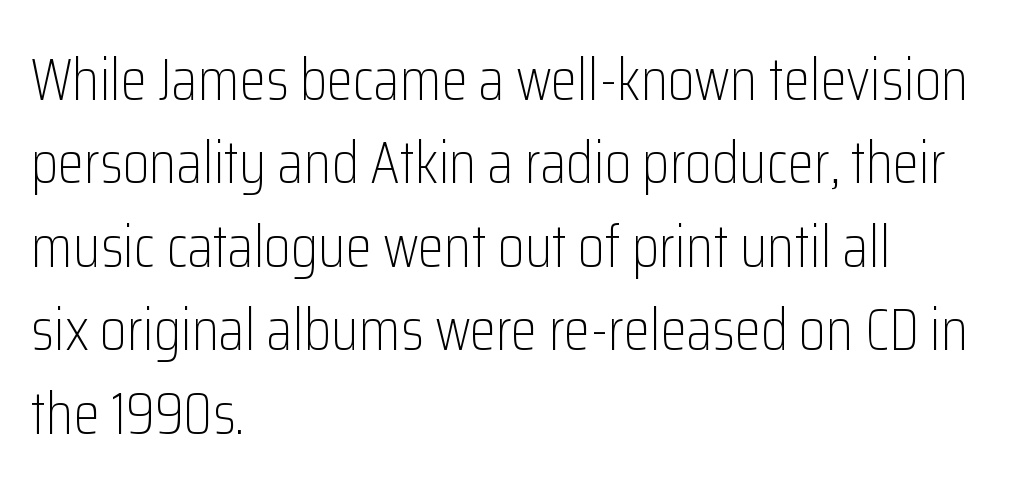
The image shows 60 px light, condensed sans-serif type, upright; set left-aligned, normal line spacing (1.39x), normal letter spacing, not underlined; low stroke contrast and a medium x-height.
